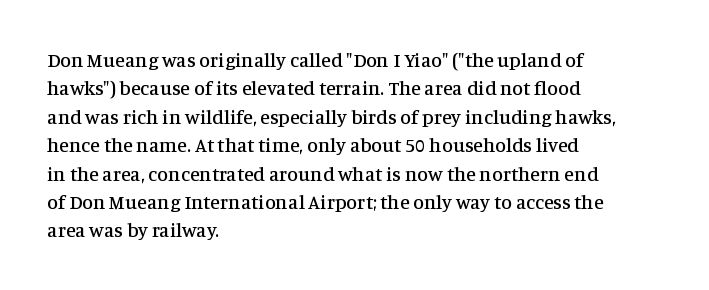
{"italic": "no", "underline": "no", "align": "left", "line_spacing": "normal", "line_spacing_ratio": 1.42, "letter_spacing": "normal", "letter_spacing_em": 0.0, "glyph_px": 20}
